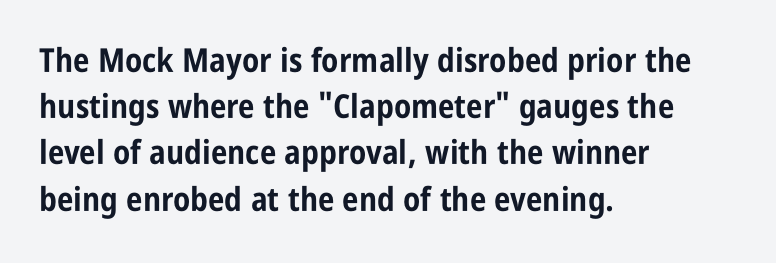
Q: Is the text bold? A: Yes.
Q: Is the text italic (slanted)? A: No, it is upright.
Q: Is the typeface a serif or a sans-serif typeface? A: Sans-serif.
Q: Is the text underlined? A: No.
Q: How is the paragraph aligned? A: Left-aligned.
Q: Is the spacing between letters normal or unusually wide? A: Normal.
Q: Is the spacing between lines tight, normal or loose? A: Normal.
Q: Width (condensed, normal, or wide)? A: Condensed.
Q: Stroke contrast? A: Low.
Q: x-height? A: Large.
Q: Monospaced? A: No.
